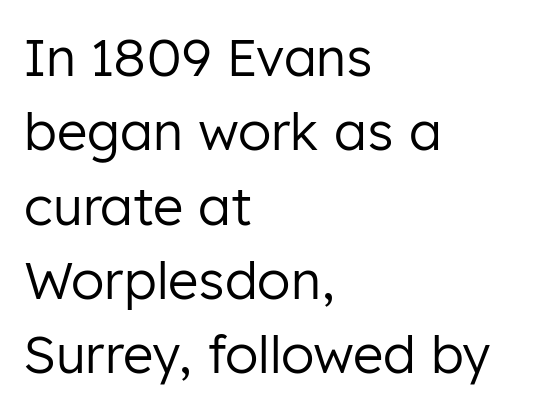
{"serif": "no", "italic": "no", "bold": "no", "weight": "regular", "width": "normal", "stroke_contrast": "low", "x_height": "medium", "monospaced": "no", "underline": "no", "align": "left", "line_spacing": "normal", "line_spacing_ratio": 1.43, "letter_spacing": "normal", "letter_spacing_em": 0.0, "glyph_px": 52}
